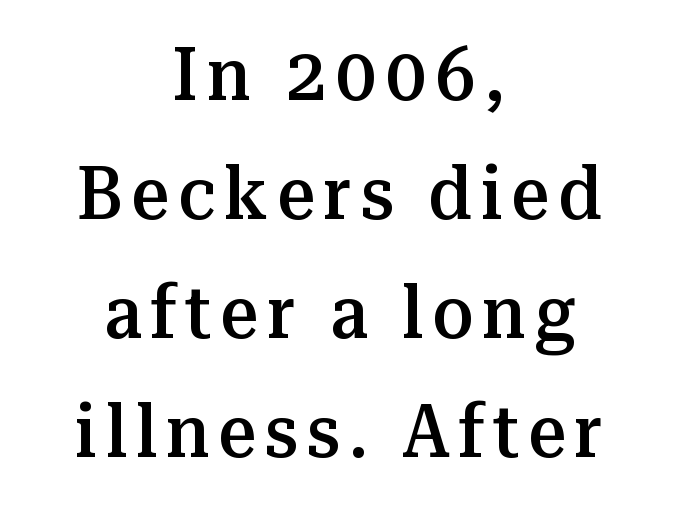
You can tell from the footed stems that serif type was used. The axis of the letterforms is exactly vertical. The letters advance in unequal steps, a hallmark of proportional type. The lines are quadded center.
